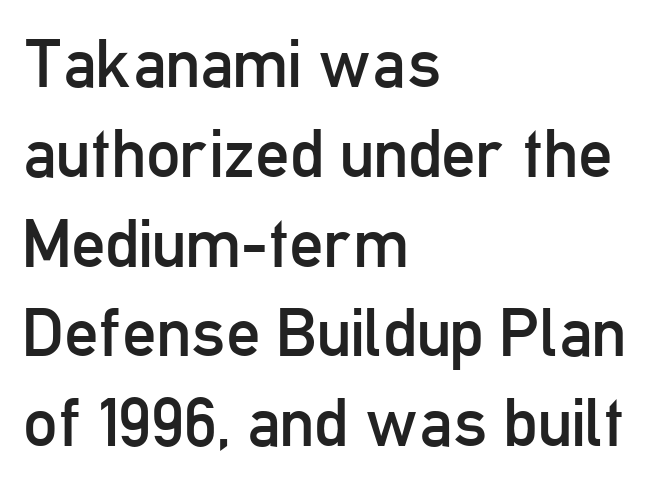
The image shows 68 px regular-weight, condensed sans-serif type, upright; set left-aligned, normal line spacing (1.32x), normal letter spacing, not underlined; low stroke contrast and a medium x-height.
